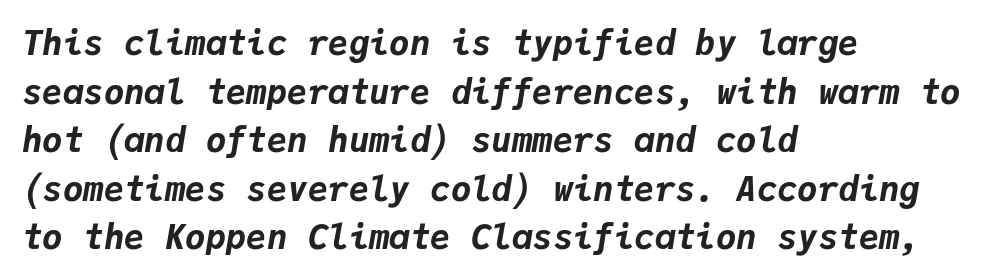
Q: Is the text bold? A: Yes.
Q: Is the text italic (slanted)? A: Yes, it leans right by about 9 degrees.
Q: Is the text underlined? A: No.
Q: How is the paragraph aligned? A: Left-aligned.
Q: Is the spacing between letters normal or unusually wide? A: Normal.
Q: Is the spacing between lines tight, normal or loose? A: Normal.
Q: Width (condensed, normal, or wide)? A: Normal.
Q: Stroke contrast? A: Low.
Q: x-height? A: Medium.
Q: Monospaced? A: Yes.
